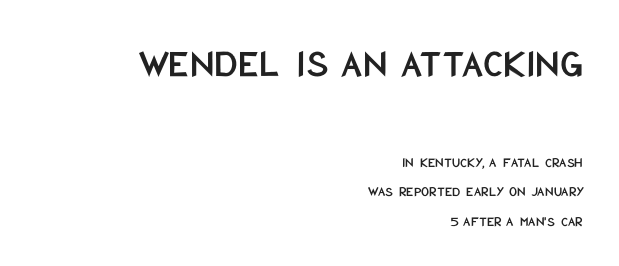
The image shows 40 px condensed sans-serif type, upright; set right-aligned, loose line spacing (2.12x), normal letter spacing, not underlined; the first (top) block is 2.86x larger; low stroke contrast and a large x-height.
